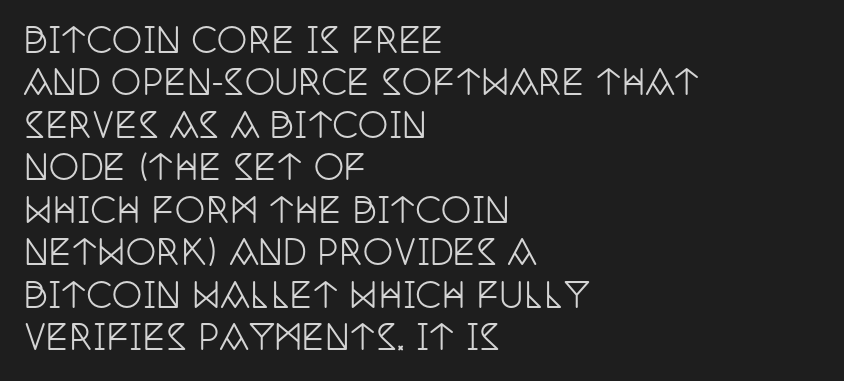
{"serif": "yes", "italic": "no", "width": "condensed", "stroke_contrast": "low", "x_height": "large", "monospaced": "no", "underline": "no", "align": "left", "line_spacing": "normal", "line_spacing_ratio": 1.25, "letter_spacing": "normal", "letter_spacing_em": 0.0, "glyph_px": 34}
